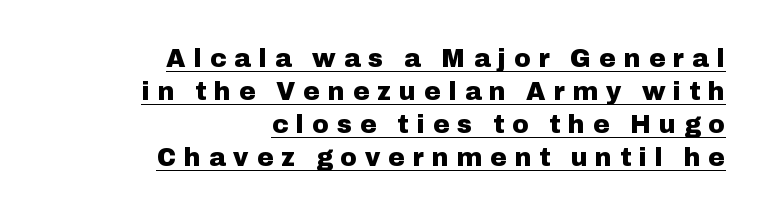
{"italic": "no", "bold": "yes", "underline": "yes", "align": "right", "line_spacing": "normal", "line_spacing_ratio": 1.32, "letter_spacing": "wide", "letter_spacing_em": 0.32, "glyph_px": 25}
